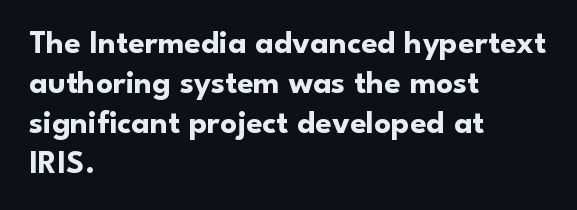
The letters sit at their default tracking, neither squeezed nor spread. The typeface chosen for these lines omits serifs. Varying glyph widths throughout — classic text-font behaviour. The area under the type is left untouched.
